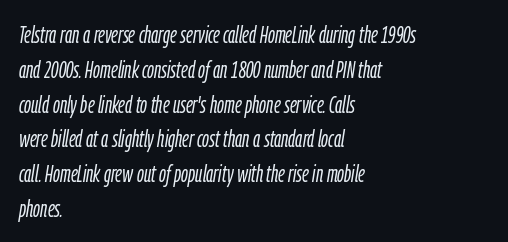
{"italic": "yes", "lean": "right", "slant_degrees": 9, "bold": "no", "underline": "no", "align": "left", "line_spacing": "normal", "line_spacing_ratio": 1.45, "letter_spacing": "normal", "letter_spacing_em": 0.0, "glyph_px": 24}
